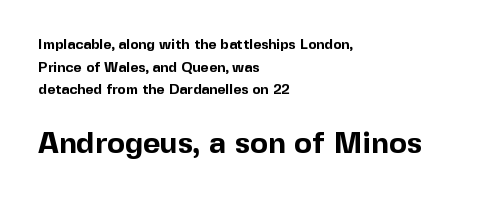
Q: Is the text bold? A: Yes.
Q: Is the text italic (slanted)? A: No, it is upright.
Q: Is the typeface a serif or a sans-serif typeface? A: Sans-serif.
Q: Is the text underlined? A: No.
Q: How is the paragraph aligned? A: Left-aligned.
Q: Is the spacing between letters normal or unusually wide? A: Normal.
Q: Is the spacing between lines tight, normal or loose? A: Normal.
Q: Which block of text is set in a larger size, the first (top) or the second (bottom)? A: The second (bottom) one.
Q: Width (condensed, normal, or wide)? A: Normal.
Q: x-height? A: Medium.
Q: Monospaced? A: No.
